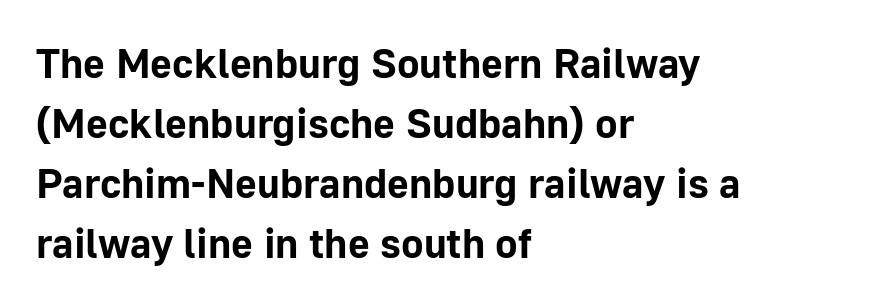
Beneath every word, the page is bare. This sample has the flowing, uneven cadence of proportional lettering. These lines carry a lot of weight — the face is fully bold. Type style note: lacks serifs. Normally led — the rows are evenly, conventionally spaced. Students, note that the glyphs here touch the page at normal intervals.
